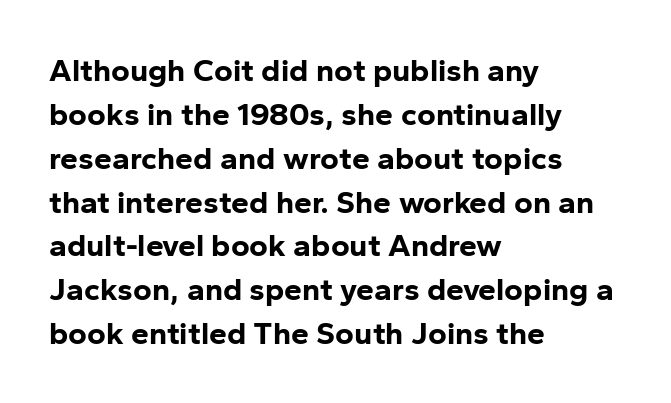
Inter-character spacing is left at the font's built-in metrics. Vertical strokes here are truly vertical. Left-aligned paragraph, ragged on the right. To sum up the face: it is a sans, with no serifs. The passage shown is typed in a proportional face where columns would drift.
